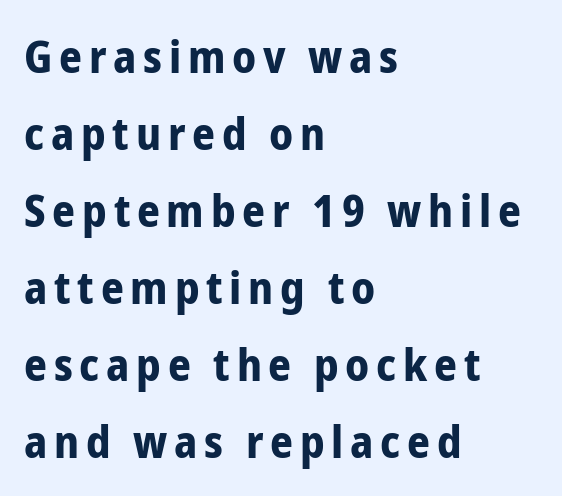
Layout note: lines flush left. Look at the bottom of the vertical strokes: they stop flat, with no serifs. Is this a fixed-width face? No — the glyphs have proportional, varying widths. Heft: maximum for text — a bold.
